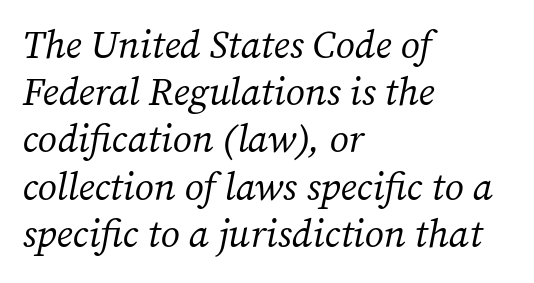
{"serif": "yes", "italic": "yes", "lean": "right", "slant_degrees": 12, "bold": "no", "weight": "regular", "width": "normal", "stroke_contrast": "medium", "x_height": "medium", "monospaced": "no", "underline": "no", "align": "left", "line_spacing_ratio": 1.21, "letter_spacing": "normal", "letter_spacing_em": 0.0, "glyph_px": 39}
